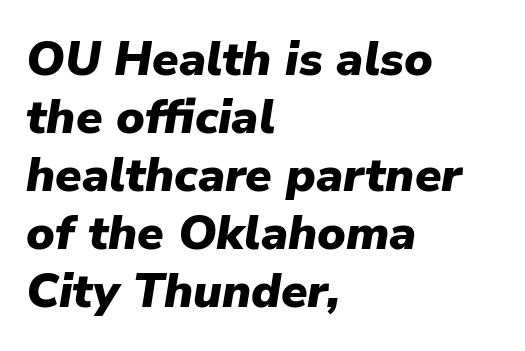
You'd pick this weight for a headline — it's a proper bold. The words here are not underlined. Every character sits at an angle, as italics do. Left-aligned paragraph, ragged on the right.
